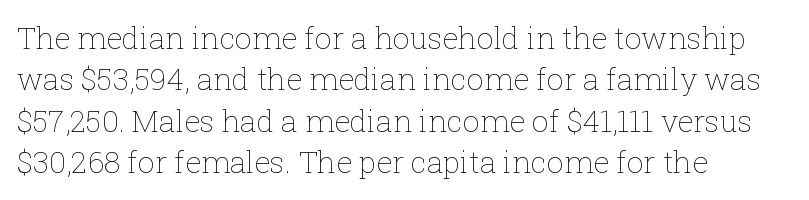
Nobody drew a line under any word here. When letters stand straight like this, we call the style roman or upright. Quick note: interline space is typical. Here the glyphs are tracked normally, forming tight word shapes.
